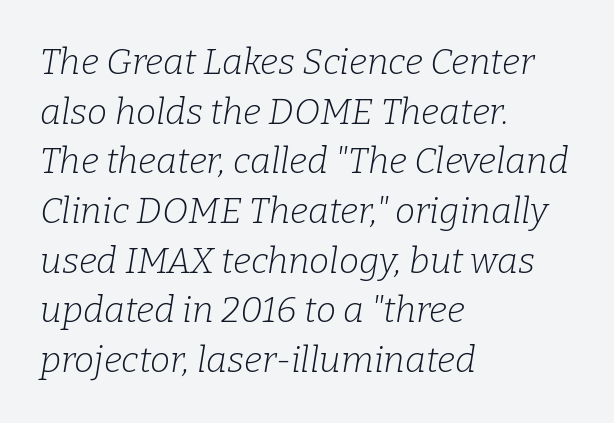
The image shows 36 px light serif type, italic (leaning right); set left-aligned, normal line spacing (1.38x), normal letter spacing, not underlined; low stroke contrast and a medium x-height.
